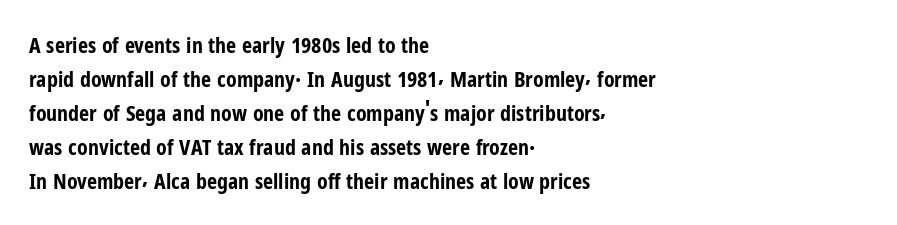
The image shows 22 px bold type, upright; set left-aligned, normal line spacing (1.54x), normal letter spacing, not underlined.
